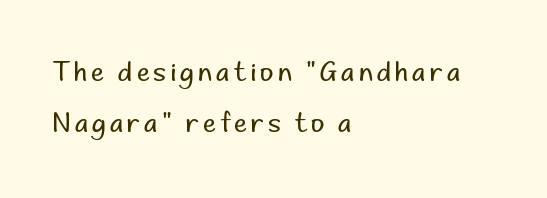
Q: Is the text bold? A: No.
Q: Is the text italic (slanted)? A: No, it is upright.
Q: Is the text underlined? A: No.
Q: How is the paragraph aligned? A: Left-aligned.
Q: Is the spacing between lines tight, normal or loose? A: Loose.
